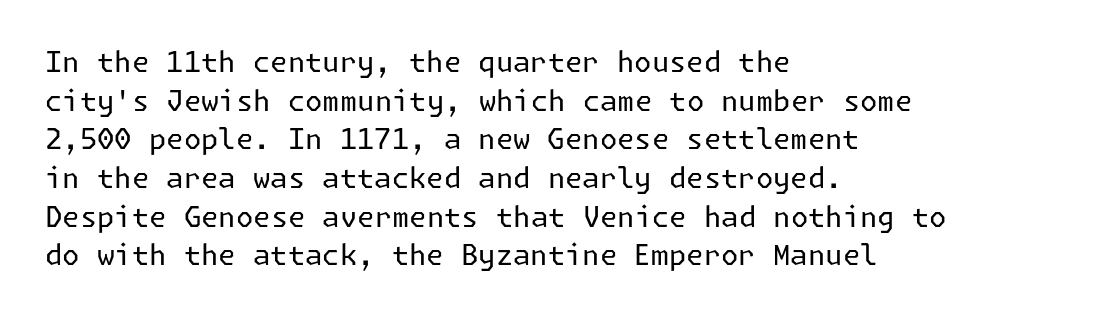
Q: Is the text bold? A: No.
Q: Is the text italic (slanted)? A: No, it is upright.
Q: Is the typeface a serif or a sans-serif typeface? A: Sans-serif.
Q: Is the text underlined? A: No.
Q: How is the paragraph aligned? A: Left-aligned.
Q: Is the spacing between letters normal or unusually wide? A: Normal.
Q: Is the spacing between lines tight, normal or loose? A: Normal.
Q: Width (condensed, normal, or wide)? A: Normal.
Q: Stroke contrast? A: Low.
Q: x-height? A: Medium.
